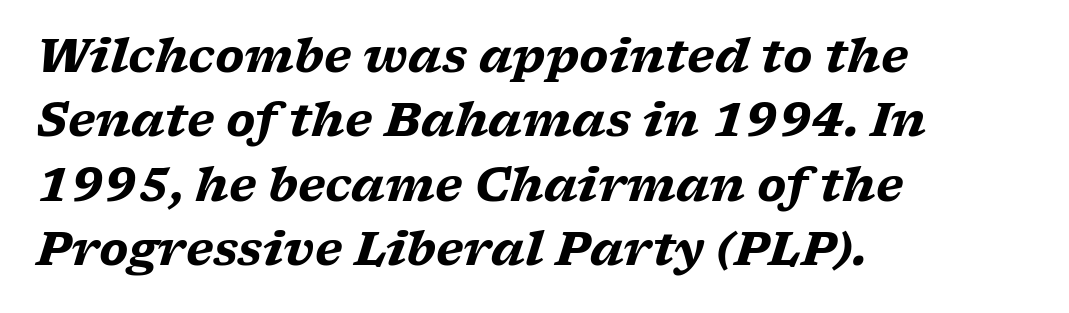
The image shows 46 px heavy, wide serif type, italic (leaning right); set left-aligned, normal line spacing (1.4x), normal letter spacing, not underlined; low stroke contrast and a medium x-height.
